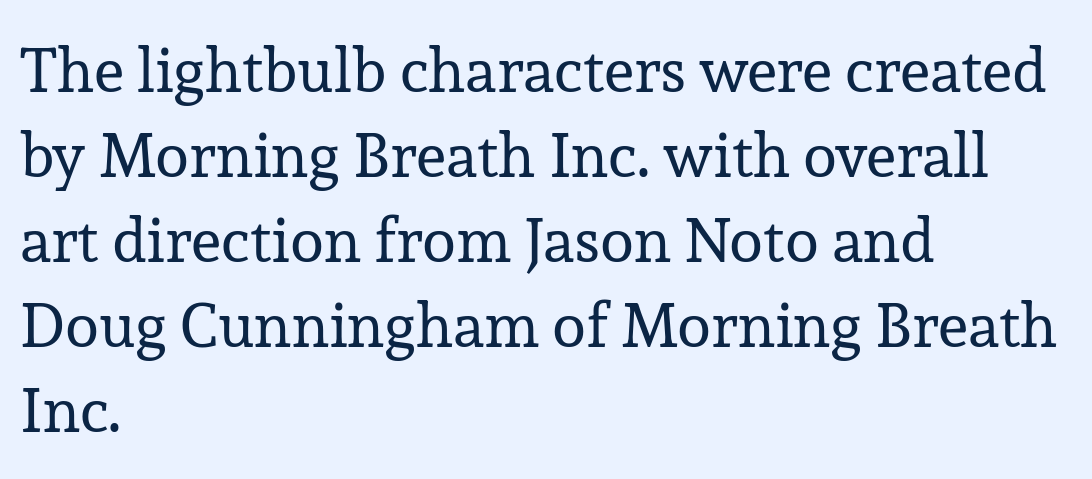
Spacing verdict: proportional, widths tailored to each character. Caption: multi-line text, flush left, ragged right. Students, observe: this is what conventionally led text looks like. Type style note: has serifs.
